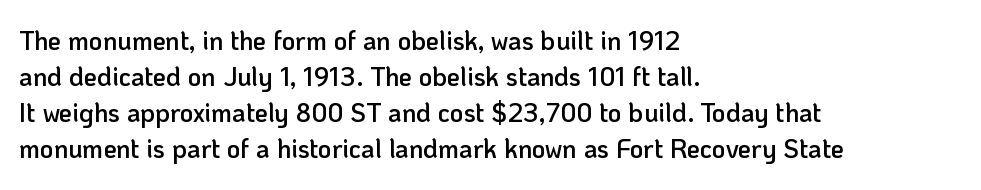
{"italic": "no", "bold": "semi", "underline": "no", "align": "left", "line_spacing": "normal", "line_spacing_ratio": 1.38, "letter_spacing": "normal", "letter_spacing_em": 0.0, "glyph_px": 26}
